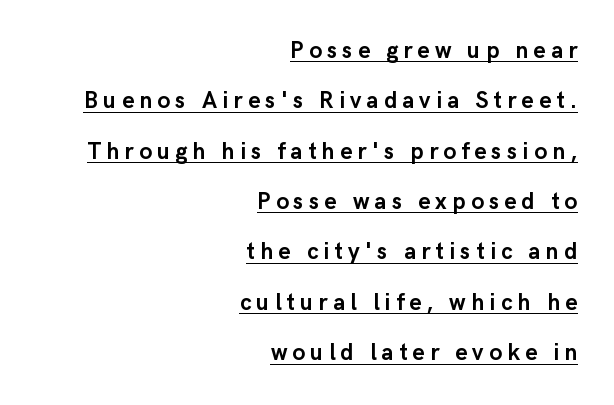
{"italic": "no", "bold": "yes", "underline": "yes", "align": "right", "line_spacing": "loose", "line_spacing_ratio": 2.19, "letter_spacing": "wide", "letter_spacing_em": 0.23, "glyph_px": 23}
